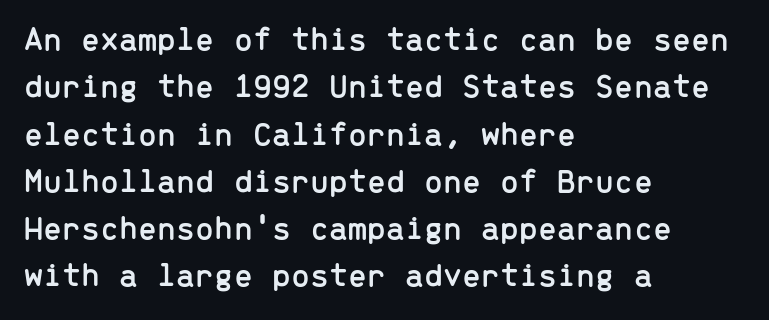
{"serif": "no", "italic": "no", "width": "normal", "stroke_contrast": "low", "x_height": "medium", "monospaced": "yes", "underline": "no", "align": "left", "line_spacing": "normal", "line_spacing_ratio": 1.39, "letter_spacing": "normal", "letter_spacing_em": 0.0, "glyph_px": 34}
